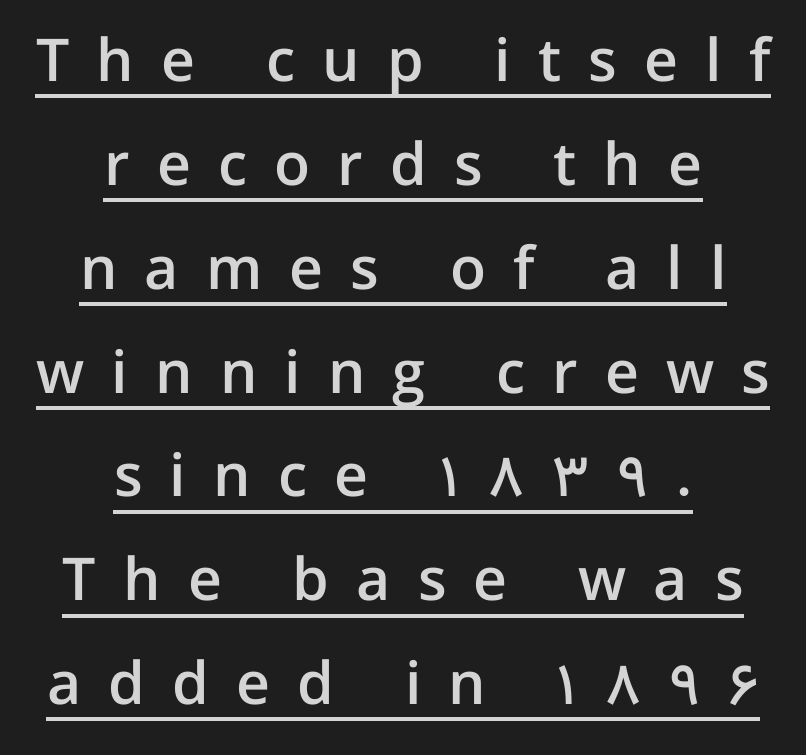
{"serif": "no", "italic": "no", "bold": "semi", "weight": "semibold", "width": "normal", "stroke_contrast": "low", "x_height": "medium", "monospaced": "no", "underline": "yes", "align": "center", "line_spacing_ratio": 1.76, "letter_spacing": "wide", "letter_spacing_em": 0.46, "glyph_px": 59}
